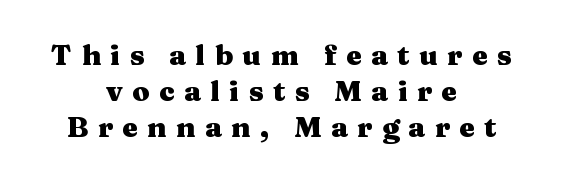
The passage shown is typeset with a serif family. Loose tracking; the words dissolve into strings of separated letters. Italic? Not at all — the glyphs are vertical. The line-height multiplier appears to be the usual default.
